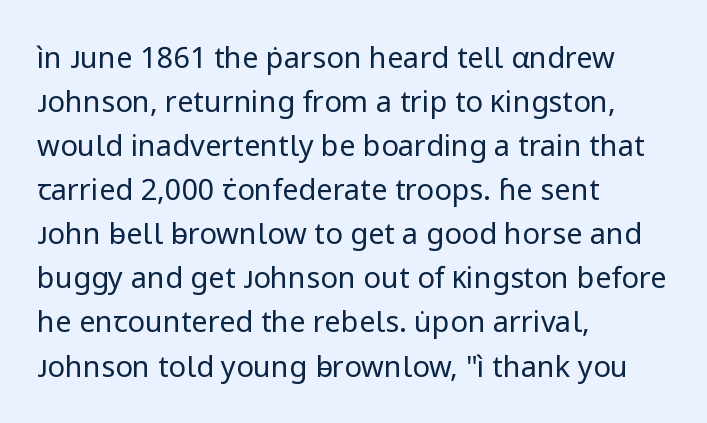
The image shows 29 px regular-weight sans-serif type, upright; set left-aligned, normal line spacing (1.52x), normal letter spacing, not underlined; low stroke contrast and a medium x-height.
